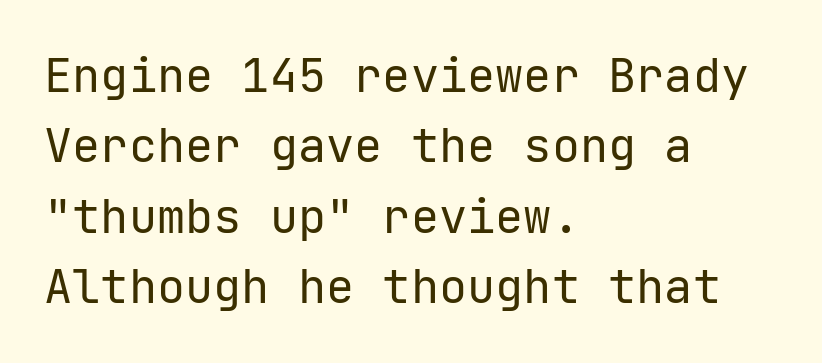
The image shows 47 px regular-weight sans-serif type, upright; set left-aligned, normal line spacing (1.5x), normal letter spacing, not underlined; low stroke contrast and a medium x-height.
